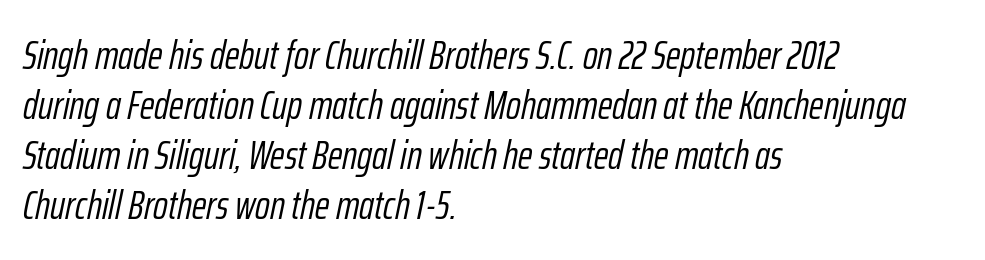
Short note: letters normally spaced. Check the space under the baseline: it is left empty. Reading down the block, your eye returns to a fixed left position each line. Looks like regular typesetting: each glyph gets only the width it needs.
